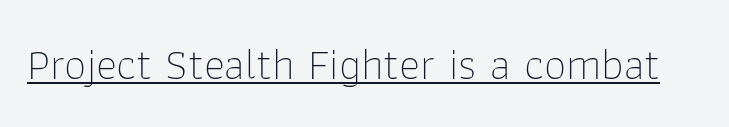
Q: Is the text bold? A: No.
Q: Is the text italic (slanted)? A: No, it is upright.
Q: Is the typeface a serif or a sans-serif typeface? A: Sans-serif.
Q: Is the text underlined? A: Yes.
Q: Is the spacing between letters normal or unusually wide? A: Normal.
Q: Width (condensed, normal, or wide)? A: Normal.
Q: Stroke contrast? A: Low.
Q: x-height? A: Medium.
Q: Monospaced? A: No.
